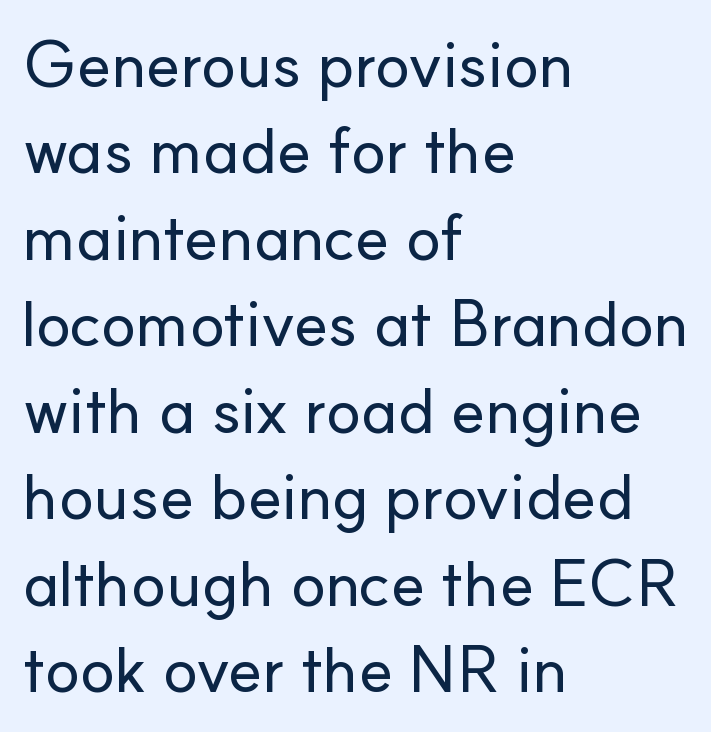
The image shows 65 px sans-serif type, upright; set left-aligned, normal line spacing (1.33x), normal letter spacing, not underlined; low stroke contrast and a small x-height.
